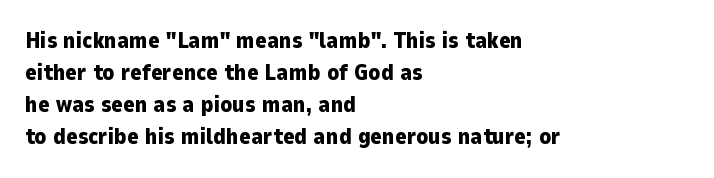
The image shows 22 px bold type, upright; set left-aligned, normal line spacing (1.46x), normal letter spacing, not underlined.
